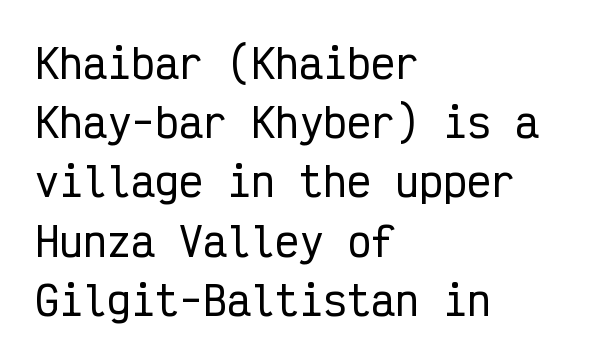
{"serif": "no", "italic": "no", "width": "condensed", "stroke_contrast": "low", "x_height": "medium", "monospaced": "yes", "underline": "no", "align": "left", "line_spacing": "normal", "line_spacing_ratio": 1.48, "letter_spacing": "normal", "letter_spacing_em": 0.0, "glyph_px": 40}
